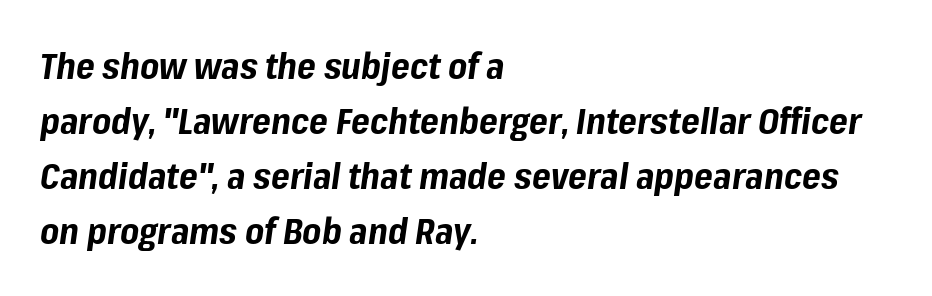
Q: Is the text bold? A: Yes.
Q: Is the text italic (slanted)? A: Yes, it leans right by about 8 degrees.
Q: Is the text underlined? A: No.
Q: How is the paragraph aligned? A: Left-aligned.
Q: Is the spacing between letters normal or unusually wide? A: Normal.
Q: Is the spacing between lines tight, normal or loose? A: Normal.
Q: Width (condensed, normal, or wide)? A: Normal.
Q: Stroke contrast? A: Low.
Q: x-height? A: Medium.
Q: Monospaced? A: No.
